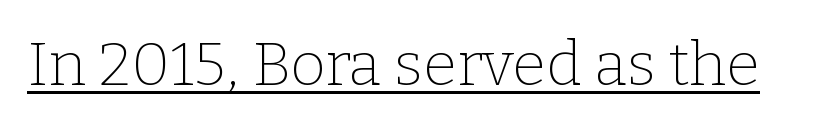
This is the regular roman posture of the typeface. Stroke thickness stays within the range of a standard reading face or lighter. In terms of letterspacing, this is plain default setting. In designer terms, the underline attribute is active on this setting.
